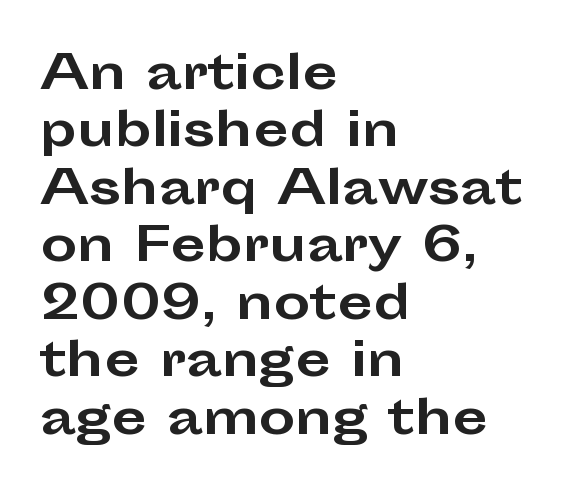
The image shows 46 px bold, wide sans-serif type, upright; set left-aligned, normal line spacing (1.25x), normal letter spacing, not underlined; low stroke contrast and a medium x-height.
